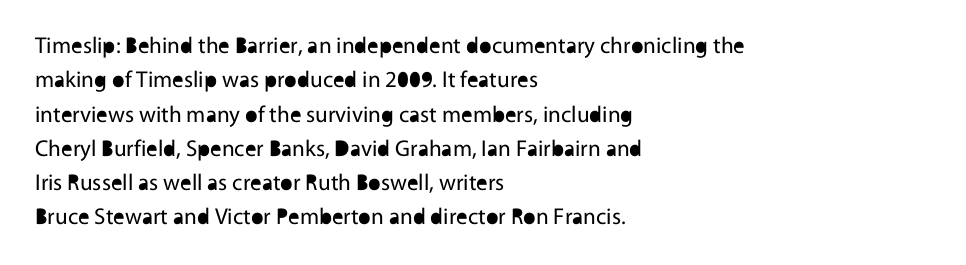
Q: Is the text bold? A: No.
Q: Is the text italic (slanted)? A: No, it is upright.
Q: Is the text underlined? A: No.
Q: How is the paragraph aligned? A: Left-aligned.
Q: Is the spacing between letters normal or unusually wide? A: Normal.
Q: Is the spacing between lines tight, normal or loose? A: Normal.
